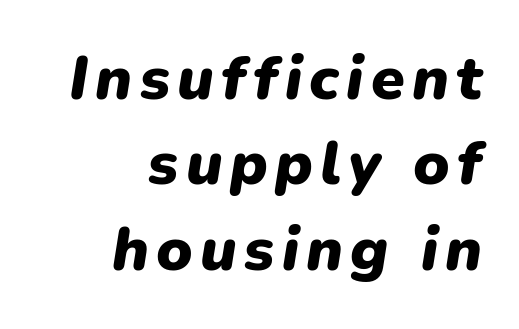
Here the designer chose a conventional face with non-uniform glyph widths. Interline gaps are of average width in this sample. Every letter is thick-stroked: bold, no question. Has an underline been added? It has not.
